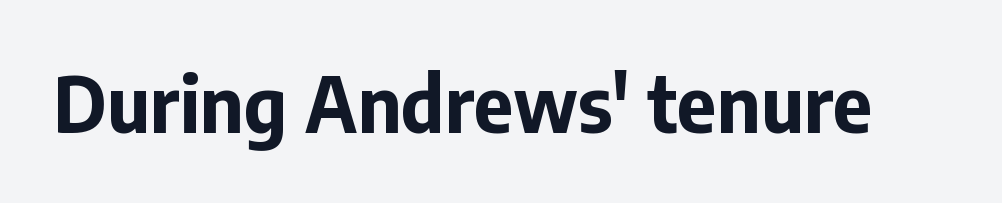
{"serif": "no", "italic": "no", "bold": "yes", "weight": "bold", "width": "normal", "stroke_contrast": "low", "x_height": "medium", "monospaced": "no", "underline": "no", "letter_spacing": "normal", "letter_spacing_em": 0.0, "glyph_px": 77}
